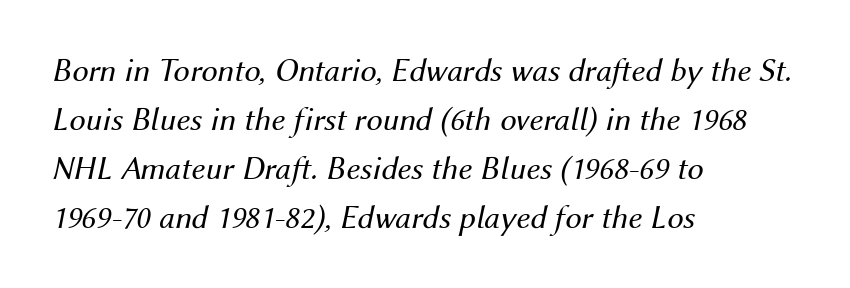
The rendering anchors every line to the left-hand side. The letters advance in unequal steps, a hallmark of proportional type. A typesetter would call this zero additional tracking. A clean baseline with only descenders dipping below it.
